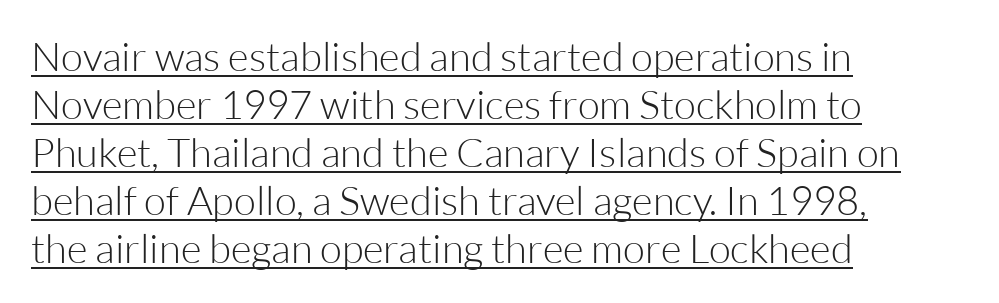
The tracking reads as untouched default to a designer's eye. Heaviness? Minimal to ordinary, like unemphasized prose. A typesetter would mark this as roman, not italic. Caption: multi-line text, flush left, ragged right. These lines are composed in type without serifs. A typesetter would call this proportional, since set widths differ per character.
